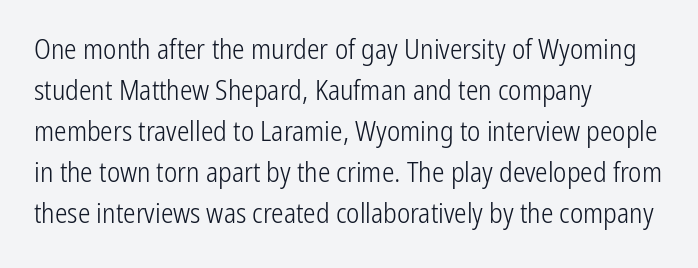
The image shows 28 px light, condensed sans-serif type, upright; set left-aligned, normal line spacing (1.46x), normal letter spacing, not underlined; low stroke contrast and a medium x-height.
